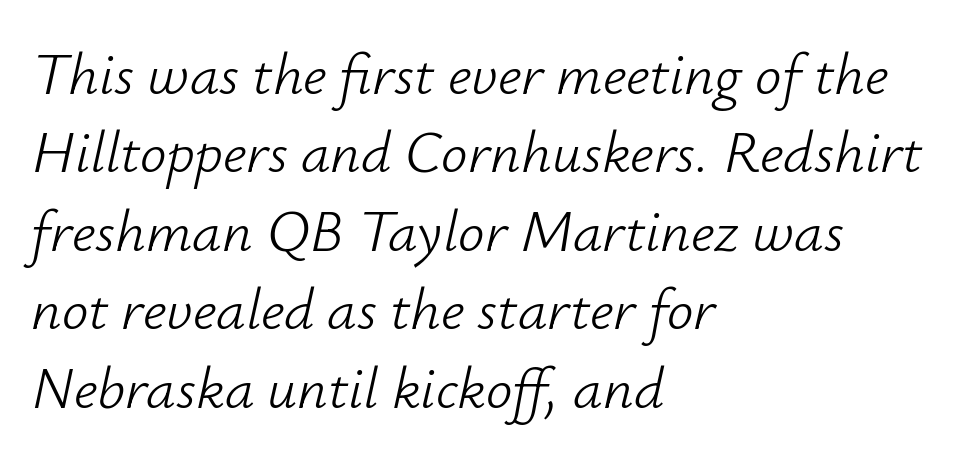
{"italic": "yes", "lean": "right", "slant_degrees": 12, "bold": "no", "weight": "light", "width": "normal", "stroke_contrast": "low", "x_height": "small", "monospaced": "no", "underline": "no", "align": "left", "line_spacing": "normal", "line_spacing_ratio": 1.33, "letter_spacing": "normal", "letter_spacing_em": 0.0, "glyph_px": 59}
